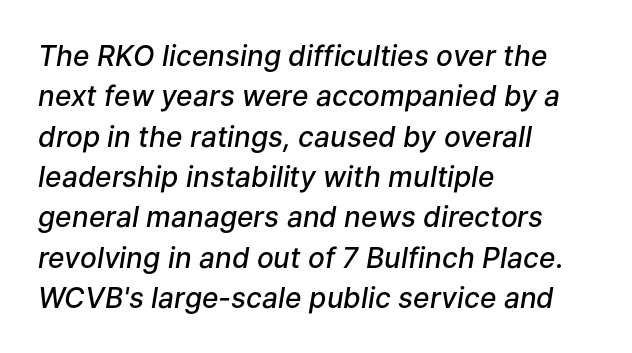
{"italic": "yes", "lean": "right", "slant_degrees": 9, "bold": "semi", "weight": "semibold", "width": "normal", "stroke_contrast": "low", "x_height": "medium", "monospaced": "no", "underline": "no", "align": "left", "line_spacing": "normal", "line_spacing_ratio": 1.44, "letter_spacing": "normal", "letter_spacing_em": 0.0, "glyph_px": 28}
